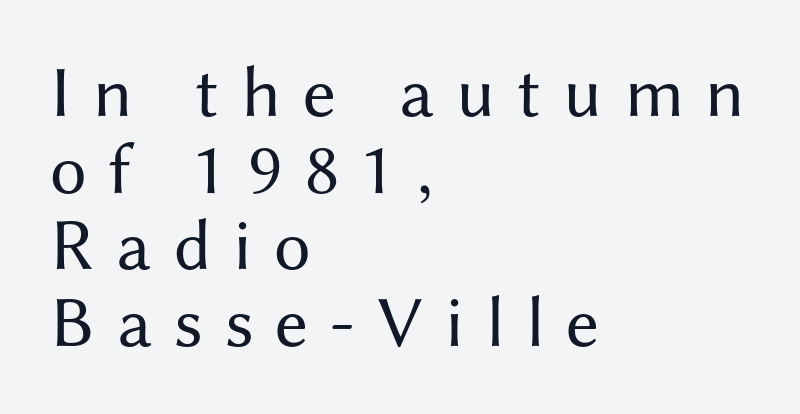
{"serif": "no", "italic": "no", "bold": "no", "weight": "regular", "width": "normal", "stroke_contrast": "medium", "x_height": "medium", "monospaced": "no", "underline": "no", "align": "left", "line_spacing": "tight", "line_spacing_ratio": 1.05, "letter_spacing": "wide", "letter_spacing_em": 0.3, "glyph_px": 73}
